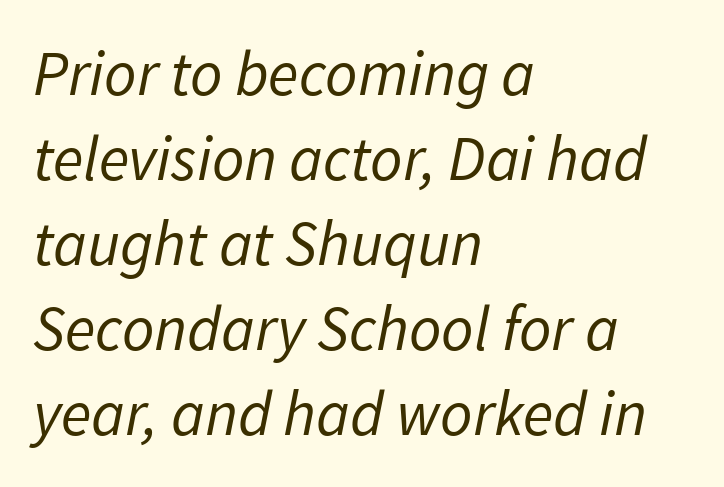
The image shows 63 px regular-weight type, italic (leaning right); set left-aligned, normal line spacing (1.35x), normal letter spacing, not underlined; low stroke contrast and a medium x-height.
